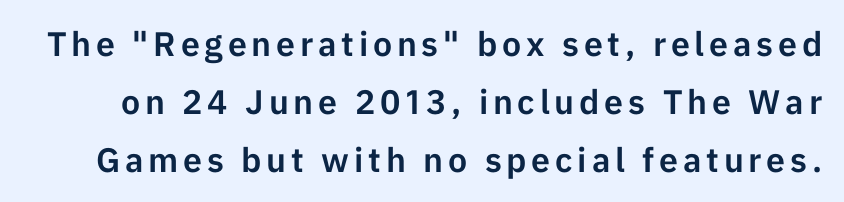
Notice how descenders clear the ascenders below comfortably — that's standard leading. No italicization has been applied; the sample stays upright. Unmarked baselines from the first word to the last. The face used here is a sans, in the tradition of grotesques and geometrics. The letters advance in unequal steps, a hallmark of proportional type.
